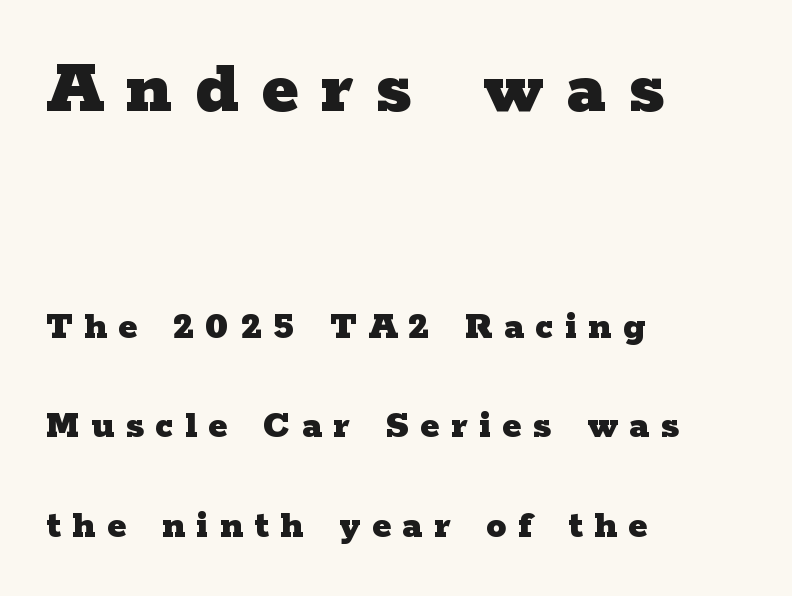
This is heavy type, rendered in bold. Lines of text with bare space underneath. Italic: no, the glyphs are upright roman. Layout note: lines flush left.
